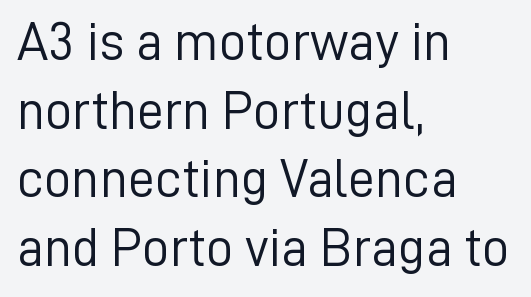
The image shows 54 px light sans-serif type, upright; set left-aligned, normal line spacing (1.27x), normal letter spacing, not underlined; low stroke contrast and a medium x-height.
